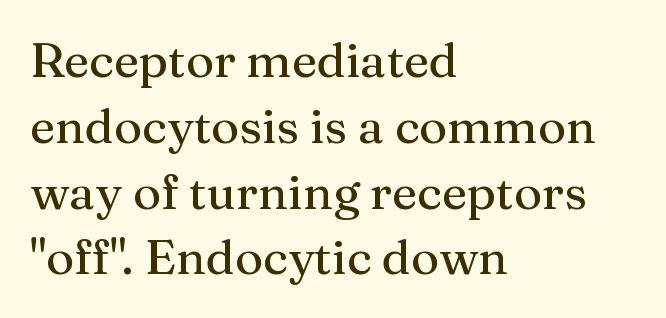
Honestly, the letter spacing is just normal — you wouldn't notice it. The leading is moderate, giving the passage an even texture. Ascenders rise straight up at ninety degrees. Think of a printed novel: that variable character pitch is what you see here. The rag falls on the right side of this text block.
